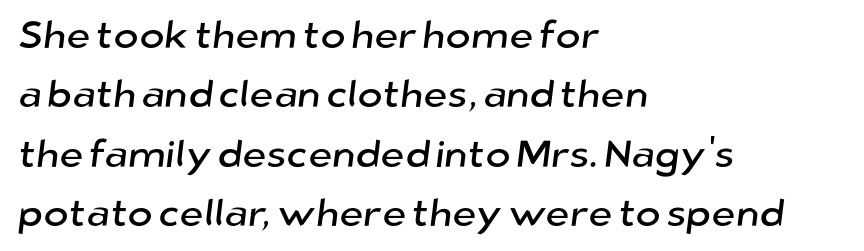
Each letter keeps its own natural width here, so spacing adapts to shape. Casual observation: everything's shoved over to the left. How would I describe the line gaps? Plain and ordinary. Caption: standard tracking, unaltered. These lines are composed in type without serifs. The words here are not underlined.
